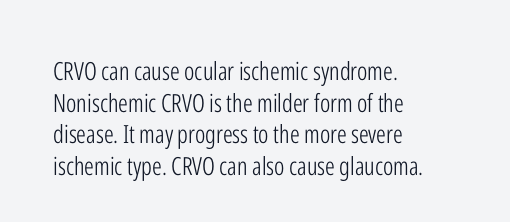
The image shows 25 px text type, upright; set left-aligned, normal line spacing (1.27x), normal letter spacing, not underlined.
